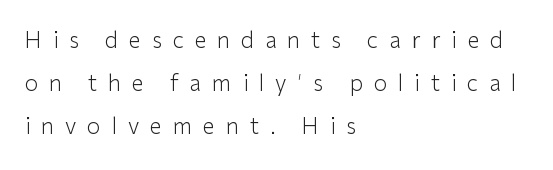
{"italic": "no", "bold": "no", "underline": "no", "align": "left", "line_spacing": "loose", "line_spacing_ratio": 1.95, "letter_spacing": "wide", "letter_spacing_em": 0.49, "glyph_px": 22}
